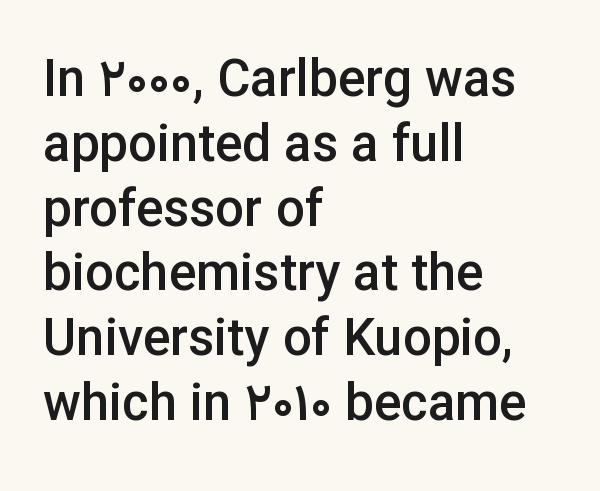
Q: Is the text bold? A: Semi-bold.
Q: Is the text italic (slanted)? A: No, it is upright.
Q: Is the typeface a serif or a sans-serif typeface? A: Sans-serif.
Q: Is the text underlined? A: No.
Q: How is the paragraph aligned? A: Left-aligned.
Q: Is the spacing between letters normal or unusually wide? A: Normal.
Q: Is the spacing between lines tight, normal or loose? A: Normal.
Q: Width (condensed, normal, or wide)? A: Normal.
Q: Stroke contrast? A: Low.
Q: x-height? A: Medium.
Q: Monospaced? A: No.
